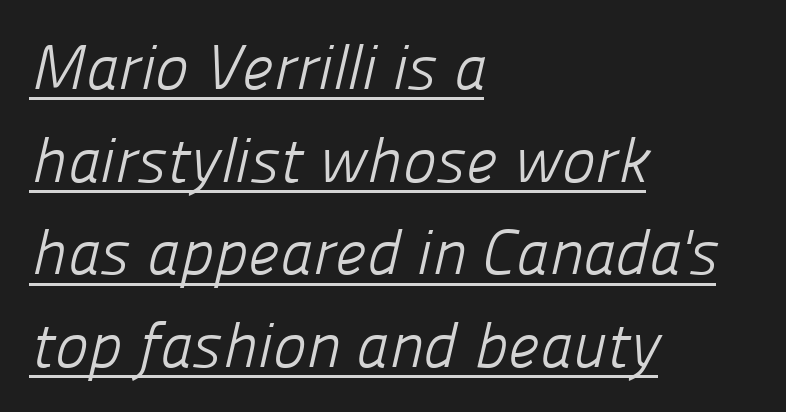
{"serif": "no", "bold": "no", "weight": "light", "width": "normal", "stroke_contrast": "low", "x_height": "medium", "monospaced": "no", "underline": "yes", "align": "left", "line_spacing": "normal", "line_spacing_ratio": 1.47, "letter_spacing": "normal", "letter_spacing_em": 0.0, "glyph_px": 63}
